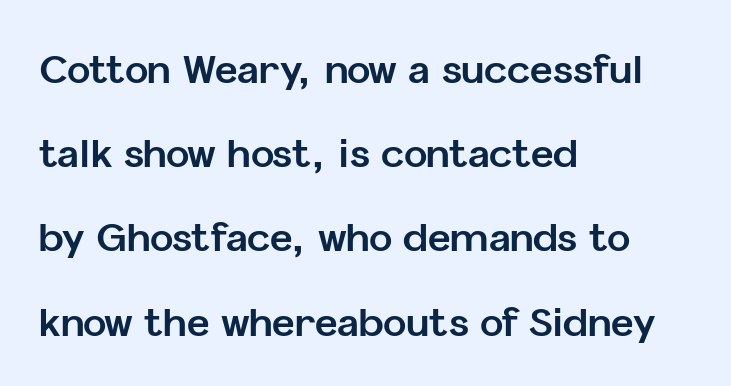
{"serif": "no", "italic": "no", "bold": "yes", "weight": "bold", "width": "normal", "stroke_contrast": "low", "x_height": "medium", "monospaced": "no", "underline": "no", "align": "left", "line_spacing": "loose", "line_spacing_ratio": 2.16, "letter_spacing": "normal", "letter_spacing_em": 0.0, "glyph_px": 39}
